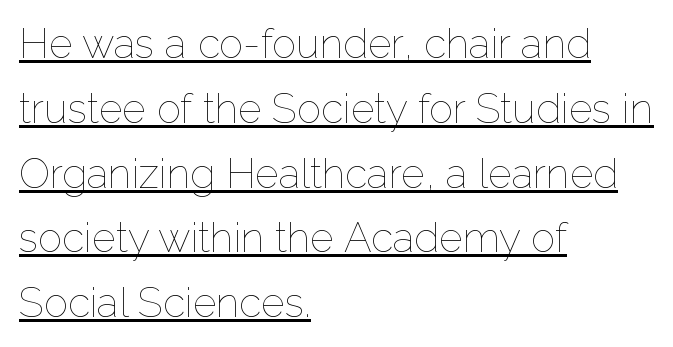
{"italic": "no", "bold": "no", "weight": "thin", "width": "normal", "stroke_contrast": "low", "x_height": "medium", "monospaced": "no", "underline": "yes", "align": "left", "line_spacing": "normal", "line_spacing_ratio": 1.58, "letter_spacing": "normal", "letter_spacing_em": 0.0, "glyph_px": 41}
